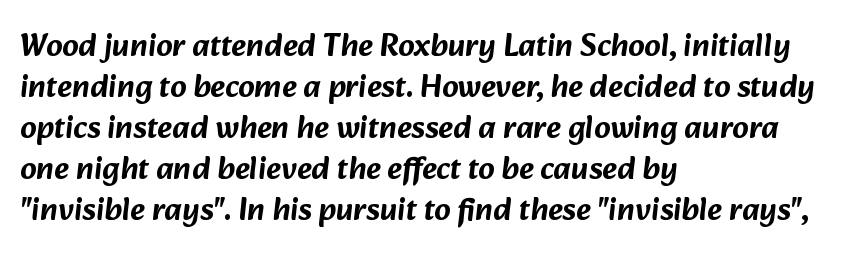
Q: Is the typeface a serif or a sans-serif typeface? A: Sans-serif.
Q: Is the text underlined? A: No.
Q: How is the paragraph aligned? A: Left-aligned.
Q: Is the spacing between letters normal or unusually wide? A: Normal.
Q: Is the spacing between lines tight, normal or loose? A: Normal.
Q: Width (condensed, normal, or wide)? A: Normal.
Q: Stroke contrast? A: Low.
Q: x-height? A: Medium.
Q: Monospaced? A: No.
